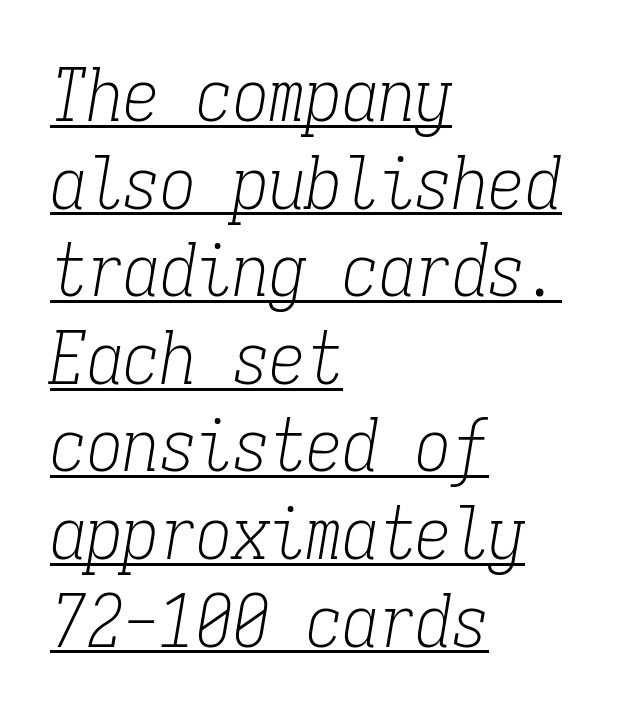
The image shows 73 px light, condensed serif type, italic (leaning right), monospaced; set left-aligned, line spacing 1.2x, normal letter spacing, underlined; low stroke contrast and a medium x-height.
